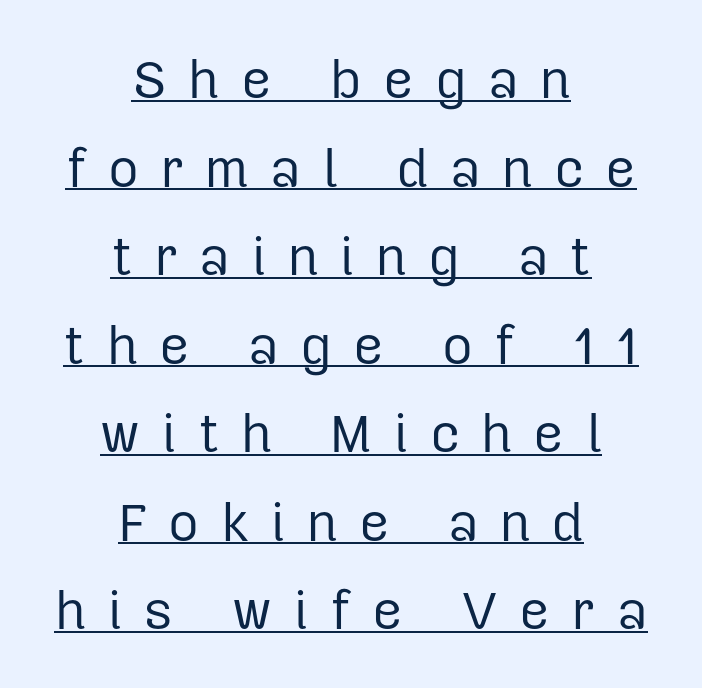
{"serif": "no", "italic": "no", "bold": "no", "weight": "regular", "width": "normal", "stroke_contrast": "low", "x_height": "medium", "monospaced": "no", "underline": "yes", "align": "center", "line_spacing": "normal", "line_spacing_ratio": 1.67, "letter_spacing": "wide", "letter_spacing_em": 0.4, "glyph_px": 53}
